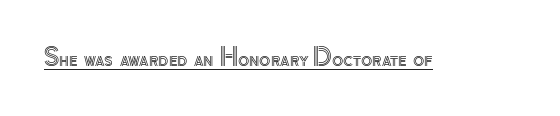
You can see a thin bar hugging the bottom of the glyphs. This rendering leaves character spacing at its baseline value. Style check: upright.
